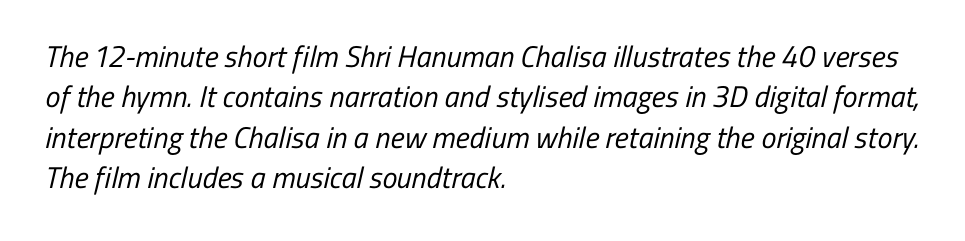
Typeset ragged right — the left edge is the straight one. Clear beneath every line of the passage. Each letter keeps its own natural width here, so spacing adapts to shape. Is there much room between lines? A standard amount, neither cramped nor airy. Characters follow at the spacing the type designer built in. The passage shown is not bold in any degree.
